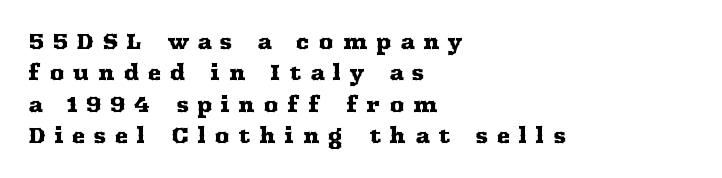
Q: Is the text italic (slanted)? A: No, it is upright.
Q: Is the text underlined? A: No.
Q: How is the paragraph aligned? A: Left-aligned.
Q: Is the spacing between letters normal or unusually wide? A: Unusually wide.
Q: Is the spacing between lines tight, normal or loose? A: Normal.
